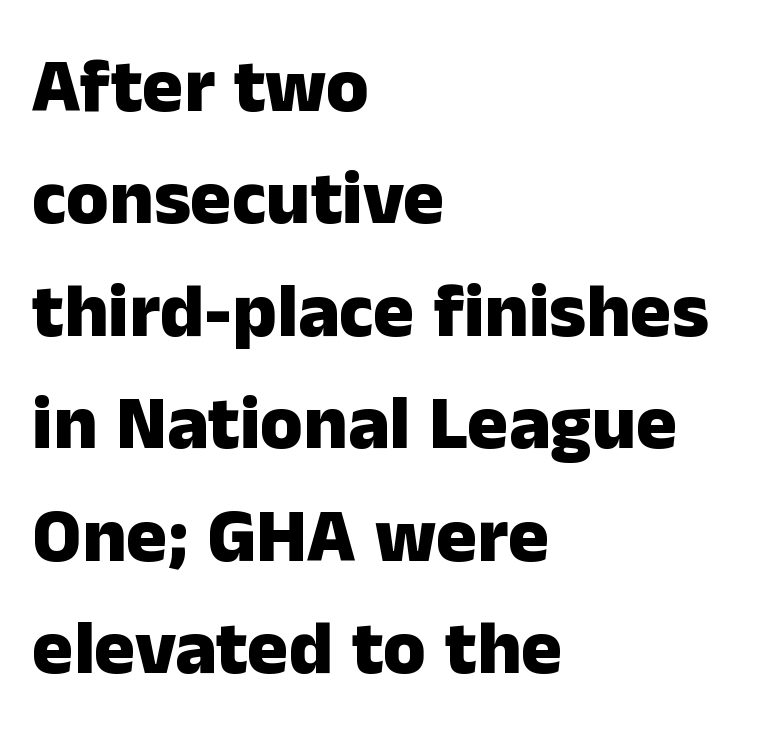
The image shows 77 px heavy sans-serif type, upright; set left-aligned, normal line spacing (1.46x), normal letter spacing, not underlined; low stroke contrast and a medium x-height.
